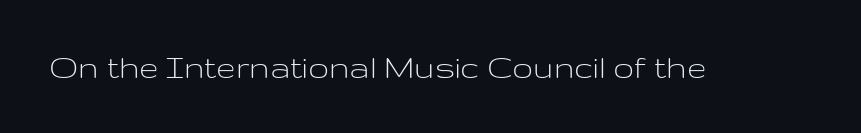
These lines are composed in type without serifs. Inter-character spacing is left at the font's built-in metrics. Caption: face not bold, strokes unweighted. The rendering uses natural spacing where letterforms have individual widths. The typography opts for an upright posture over an oblique one. Lines of text with bare space underneath.
